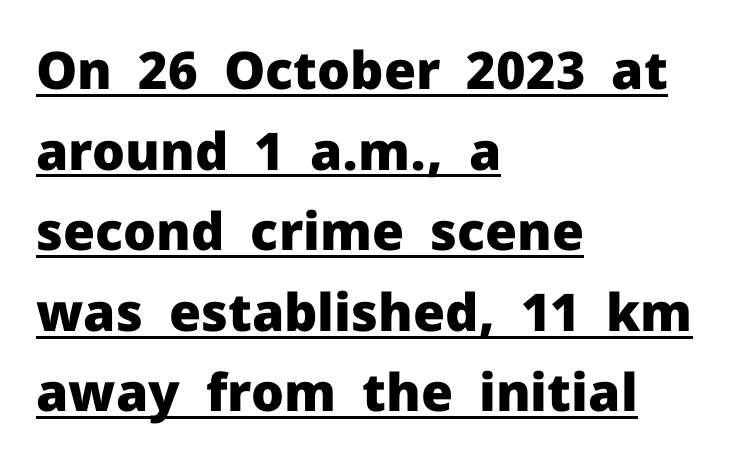
{"serif": "no", "italic": "no", "bold": "yes", "weight": "heavy", "width": "normal", "stroke_contrast": "low", "x_height": "medium", "monospaced": "no", "underline": "yes", "align": "left", "line_spacing": "normal", "line_spacing_ratio": 1.55, "letter_spacing": "normal", "letter_spacing_em": 0.0, "glyph_px": 52}
